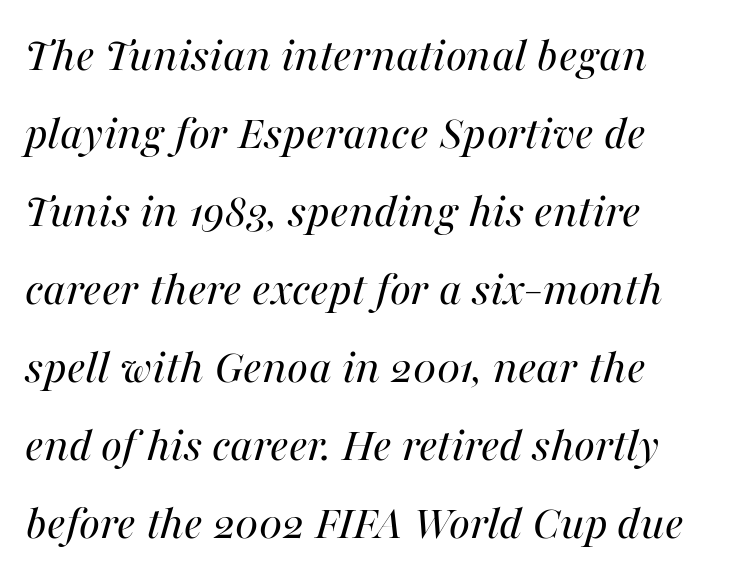
The image shows 50 px regular-weight type, italic (leaning right); set left-aligned, normal line spacing (1.56x), normal letter spacing, not underlined; medium stroke contrast and a medium x-height.
